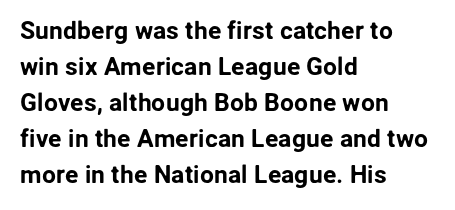
Vertically, the passage feels balanced, rows spaced as you'd expect. Every character sits straight up, as roman type does. A typesetter would call this zero additional tracking. Each line starts at the same left margin while the right side varies. Descenders are the only things crossing below the line.
